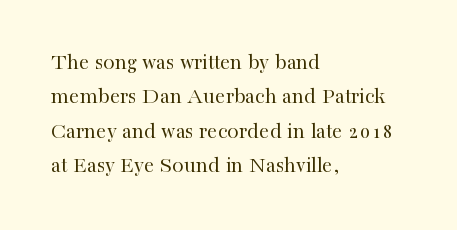
Q: Is the text bold? A: No.
Q: Is the text italic (slanted)? A: No, it is upright.
Q: Is the text underlined? A: No.
Q: How is the paragraph aligned? A: Left-aligned.
Q: Is the spacing between letters normal or unusually wide? A: Normal.
Q: Is the spacing between lines tight, normal or loose? A: Normal.
